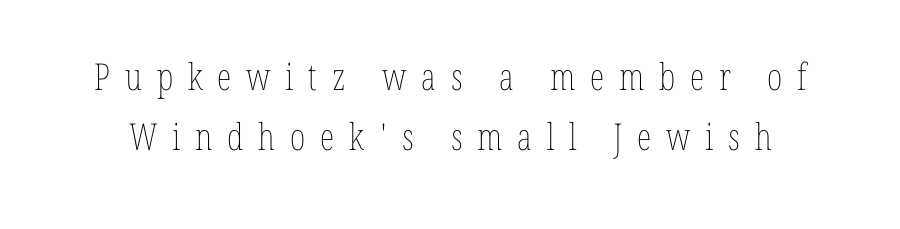
{"italic": "no", "bold": "no", "weight": "thin", "width": "condensed", "stroke_contrast": "low", "x_height": "medium", "monospaced": "no", "underline": "no", "line_spacing": "normal", "line_spacing_ratio": 1.61, "letter_spacing": "wide", "letter_spacing_em": 0.4, "glyph_px": 37}
